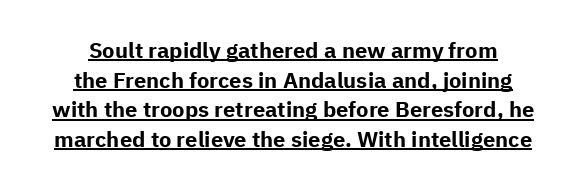
Q: Is the text bold? A: Yes.
Q: Is the text italic (slanted)? A: No, it is upright.
Q: Is the text underlined? A: Yes.
Q: How is the paragraph aligned? A: Centered.
Q: Is the spacing between letters normal or unusually wide? A: Normal.
Q: Is the spacing between lines tight, normal or loose? A: Normal.
